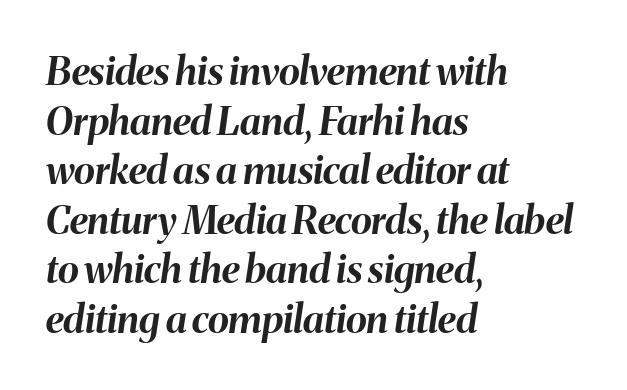
The tracking reads as untouched default to a designer's eye. Casual observation: everything's shoved over to the left. Compared with an ordinary text face, these strokes are far heavier — a full bold. The axis of the letterforms is tilted away from vertical.
